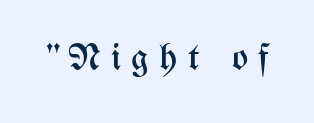
The image shows 38 px regular-weight, condensed type, upright; set unusually wide letter spacing (+0.27 em), not underlined; medium stroke contrast and a medium x-height.
